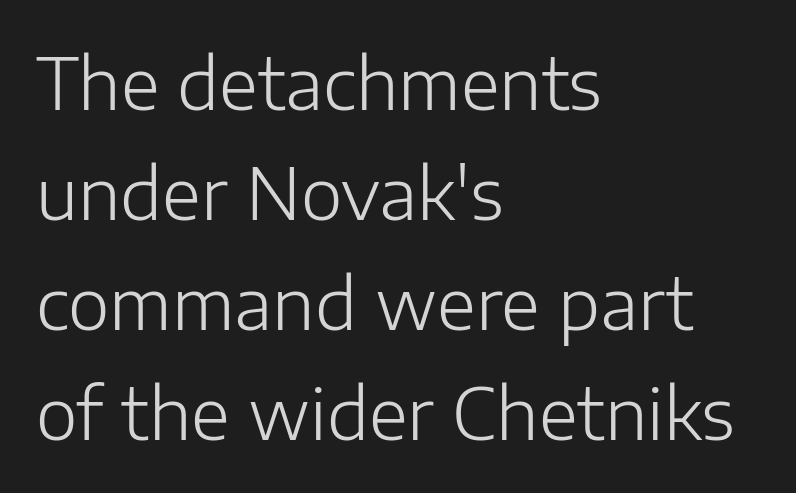
Are there feet on the stems? There aren't — it's a sans. Regular leading. Unbolded letterforms with no extra heft. The area under the type is left untouched. The rendering uses natural spacing where letterforms have individual widths. Here the glyphs are tracked normally, forming tight word shapes.
